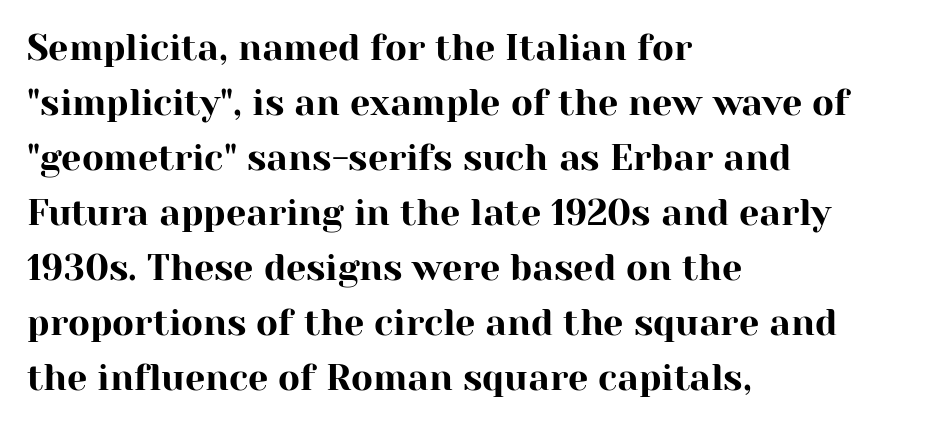
Q: Is the text italic (slanted)? A: No, it is upright.
Q: Is the typeface a serif or a sans-serif typeface? A: Serif.
Q: Is the text underlined? A: No.
Q: How is the paragraph aligned? A: Left-aligned.
Q: Is the spacing between letters normal or unusually wide? A: Normal.
Q: Is the spacing between lines tight, normal or loose? A: Normal.
Q: Width (condensed, normal, or wide)? A: Normal.
Q: Stroke contrast? A: High.
Q: x-height? A: Medium.
Q: Monospaced? A: No.
